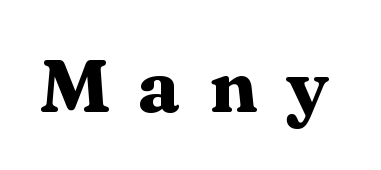
{"serif": "yes", "italic": "no", "bold": "yes", "weight": "heavy", "width": "wide", "stroke_contrast": "medium", "x_height": "medium", "monospaced": "no", "underline": "no", "letter_spacing": "wide", "letter_spacing_em": 0.38, "glyph_px": 74}
